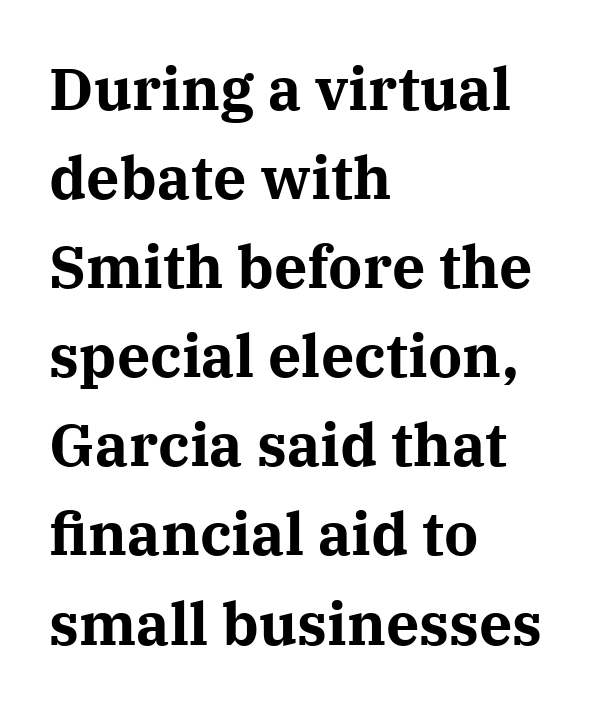
The image shows 59 px bold serif type, upright; set left-aligned, normal line spacing (1.51x), normal letter spacing, not underlined; medium stroke contrast and a medium x-height.
